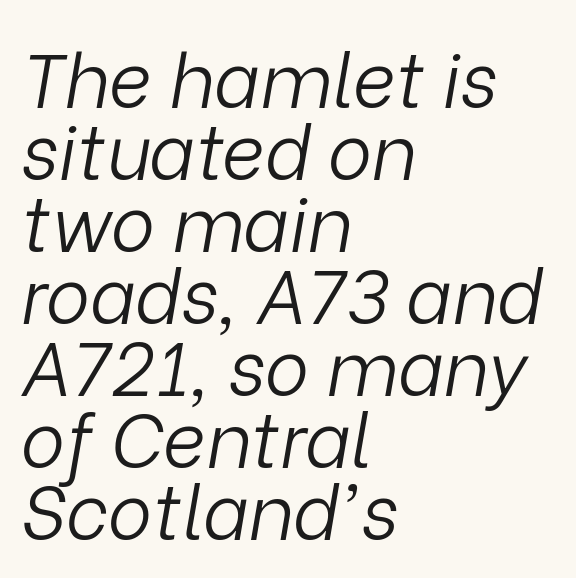
The image shows 75 px light type, italic (leaning right); set left-aligned, tight line spacing (0.96x), normal letter spacing, not underlined; low stroke contrast and a medium x-height.
